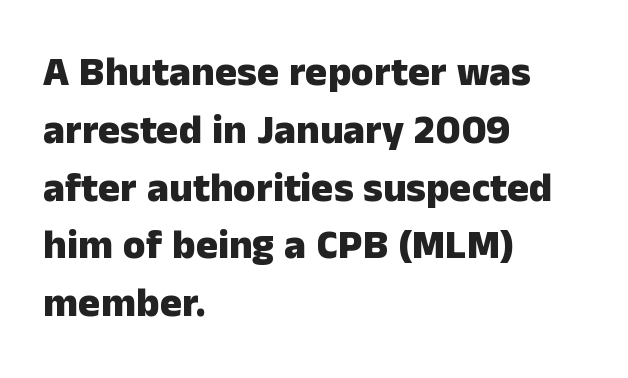
{"serif": "no", "italic": "no", "bold": "yes", "weight": "heavy", "width": "normal", "stroke_contrast": "low", "x_height": "medium", "monospaced": "no", "underline": "no", "align": "left", "line_spacing": "normal", "line_spacing_ratio": 1.41, "letter_spacing": "normal", "letter_spacing_em": 0.0, "glyph_px": 41}
